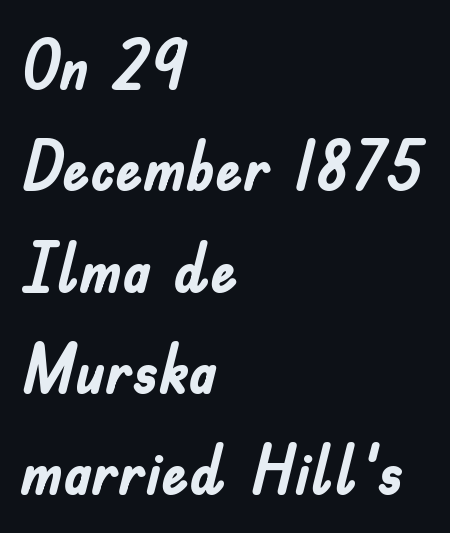
Look at the tracking — it's just the regular setting, nothing added. You could not count columns in this text — the font is proportionally spaced. Pretty heavy lettering here — definitely bold. Notice how descenders clear the ascenders below comfortably — that's standard leading. Where is the straight margin? On the left. Classification — sans serif.
